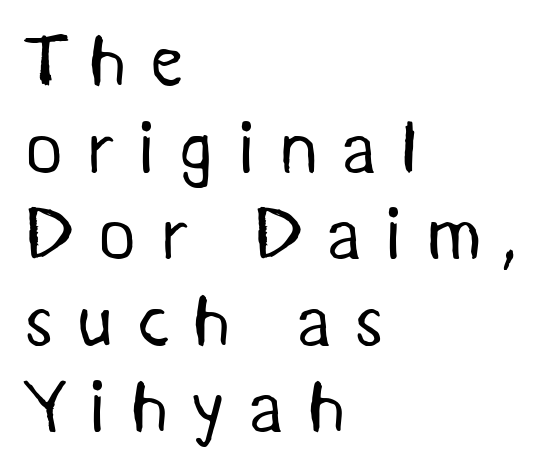
The image shows 74 px regular-weight sans-serif type; set left-aligned, line spacing 1.17x, unusually wide letter spacing (+0.3 em), not underlined; medium stroke contrast and a medium x-height.
